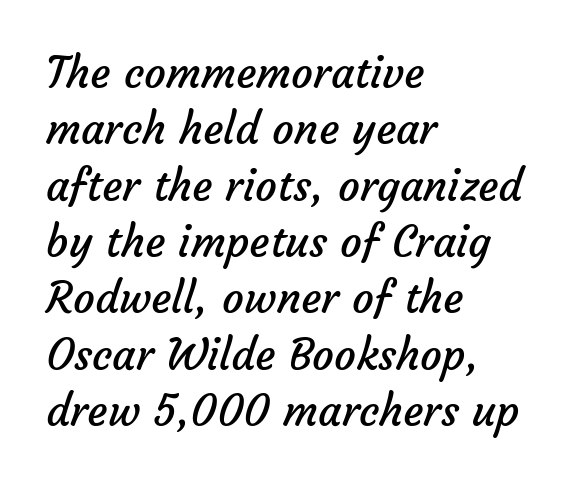
{"serif": "no", "bold": "no", "weight": "regular", "width": "normal", "stroke_contrast": "low", "x_height": "medium", "monospaced": "no", "underline": "no", "align": "left", "line_spacing": "normal", "line_spacing_ratio": 1.31, "letter_spacing": "normal", "letter_spacing_em": 0.0, "glyph_px": 43}
